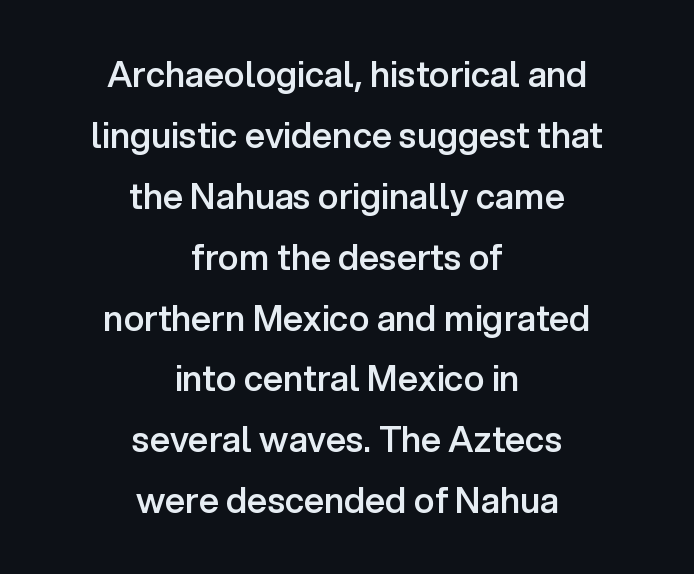
Q: Is the text bold? A: Semi-bold.
Q: Is the text italic (slanted)? A: No, it is upright.
Q: Is the typeface a serif or a sans-serif typeface? A: Sans-serif.
Q: Is the text underlined? A: No.
Q: How is the paragraph aligned? A: Centered.
Q: Is the spacing between letters normal or unusually wide? A: Normal.
Q: Width (condensed, normal, or wide)? A: Normal.
Q: Stroke contrast? A: Low.
Q: x-height? A: Medium.
Q: Monospaced? A: No.
